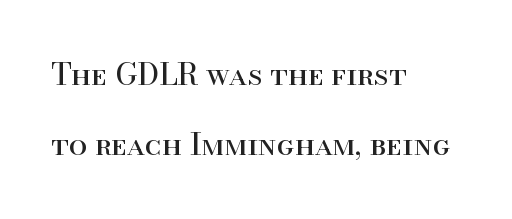
Does extra space separate the letters? No, they use regular spacing. Baseline-to-baseline distance is far greater than the letter height. Looks like regular typesetting: each glyph gets only the width it needs. Unlike italic type, these characters show no tilt at all.
